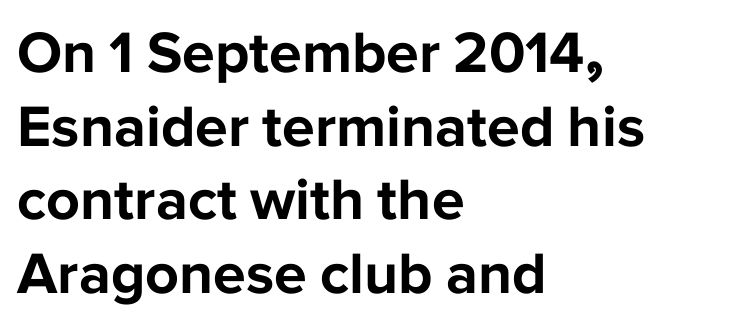
The image shows 59 px bold sans-serif type, upright; set left-aligned, normal line spacing (1.25x), normal letter spacing, not underlined; low stroke contrast and a medium x-height.
